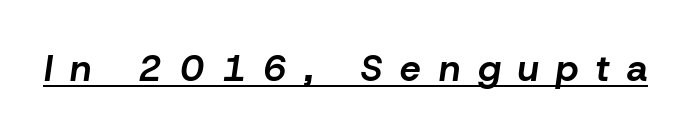
Q: Is the text bold? A: Yes.
Q: Is the text italic (slanted)? A: Yes, it leans right by about 8 degrees.
Q: Is the text underlined? A: Yes.
Q: Is the spacing between letters normal or unusually wide? A: Unusually wide.
Q: Width (condensed, normal, or wide)? A: Normal.
Q: Stroke contrast? A: Low.
Q: x-height? A: Medium.
Q: Monospaced? A: No.
